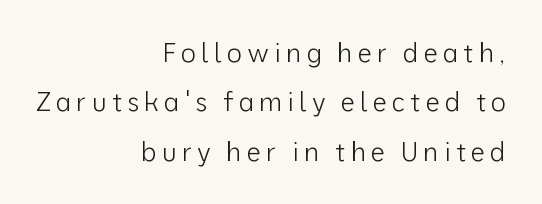
Q: Is the text bold? A: No.
Q: Is the text italic (slanted)? A: No, it is upright.
Q: Is the text underlined? A: No.
Q: How is the paragraph aligned? A: Right-aligned.
Q: Is the spacing between lines tight, normal or loose? A: Loose.
